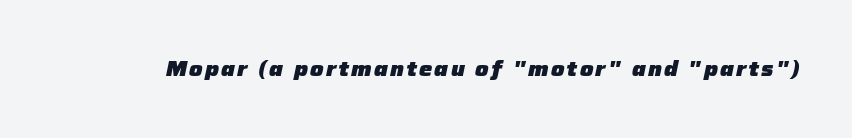
Italic? Definitely — the glyphs are oblique. A dark, heavy texture on the line: the type is bold. Clear beneath every line of the passage.
